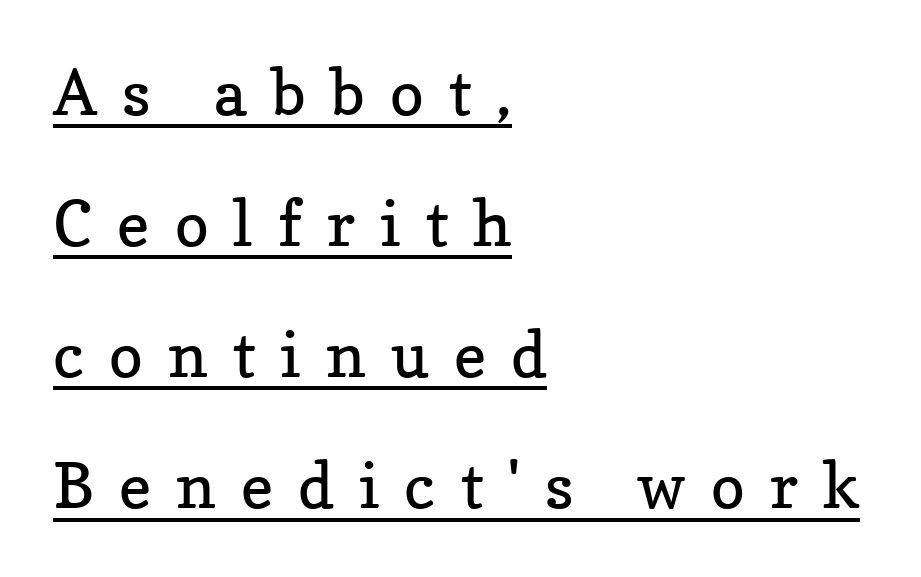
Is the block centered? No — it sits flush against the left margin. Students, note that the glyphs here are deliberately spaced far apart. This is serif lettering, the kind often seen in printed books. Nothing heavy about these letters — not bold at all.
